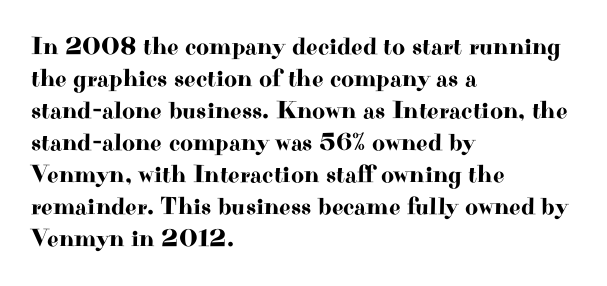
The image shows 25 px text type, upright; set left-aligned, normal line spacing (1.28x), normal letter spacing, not underlined.
